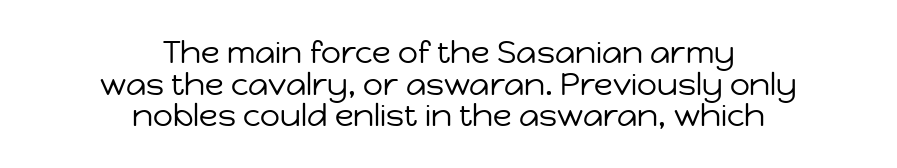
Q: Is the text bold? A: No.
Q: Is the text italic (slanted)? A: No, it is upright.
Q: Is the typeface a serif or a sans-serif typeface? A: Sans-serif.
Q: Is the text underlined? A: No.
Q: How is the paragraph aligned? A: Centered.
Q: Is the spacing between letters normal or unusually wide? A: Normal.
Q: Is the spacing between lines tight, normal or loose? A: Tight.
Q: Width (condensed, normal, or wide)? A: Normal.
Q: Stroke contrast? A: Low.
Q: x-height? A: Medium.
Q: Monospaced? A: No.
